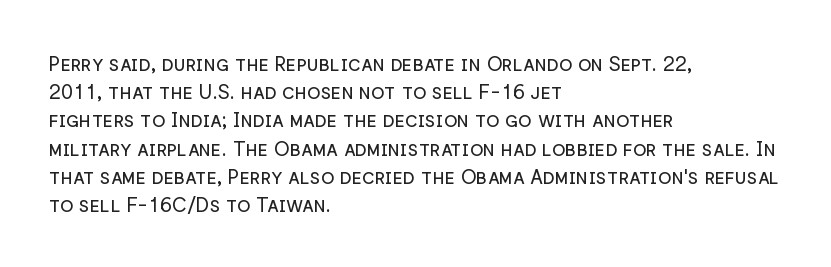
{"italic": "no", "bold": "no", "underline": "no", "align": "left", "line_spacing": "normal", "line_spacing_ratio": 1.41, "letter_spacing": "normal", "letter_spacing_em": 0.0, "glyph_px": 20}
